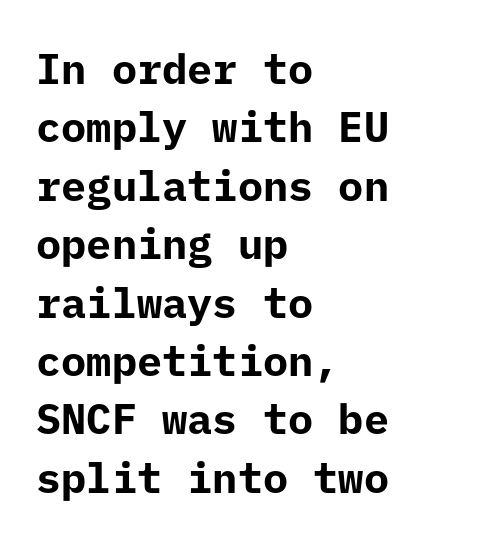
Leading: standard. Glyph-to-glyph distance matches everyday printed text. Typographic density is high because the face is bold. Posture: upright roman. In terms of letterform style, serifs are entirely absent. The foot of each line stays bare and open.
